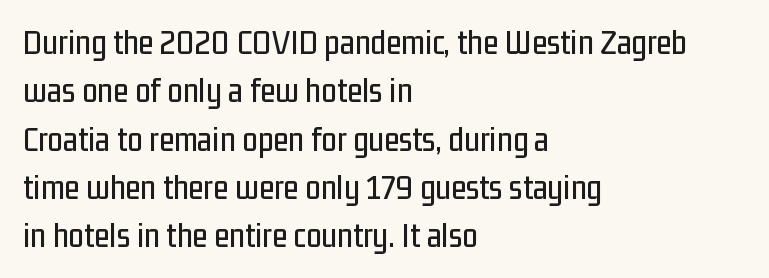
{"serif": "no", "italic": "no", "width": "condensed", "stroke_contrast": "low", "x_height": "medium", "monospaced": "no", "underline": "no", "align": "left", "line_spacing": "normal", "line_spacing_ratio": 1.38, "letter_spacing": "normal", "letter_spacing_em": 0.0, "glyph_px": 35}
